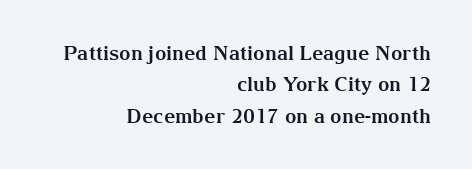
Typeset ragged left — the right edge is the straight one. Only glyphs here, with clear space below each row. Tracking here is standard; glyphs follow each other at the usual distance. If you measured baseline to baseline, you'd find a middling distance. This is the regular roman posture of the typeface.
